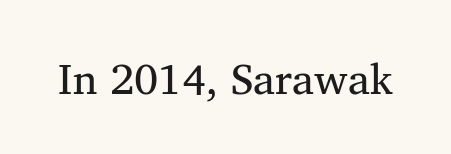
Letters rest on an invisible, unmarked baseline. Look at the tracking — it's just the regular setting, nothing added. These lines are rendered in a variable-pitch font. The characters display serif detailing at their extremities. Weight: in the light-to-regular range.
